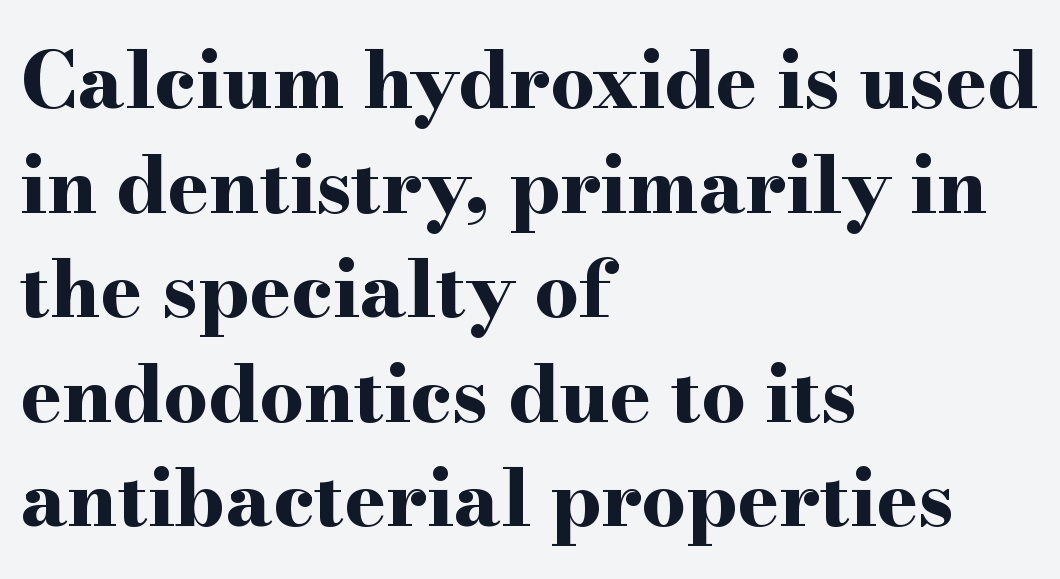
Beneath every word, the page is bare. Vertically, the passage feels balanced, rows spaced as you'd expect. In terms of posture, this sample is upright. Here the glyphs are tracked normally, forming tight word shapes. Do the characters align in a grid? No, the font is proportional. Line starts are locked; line ends wander.
